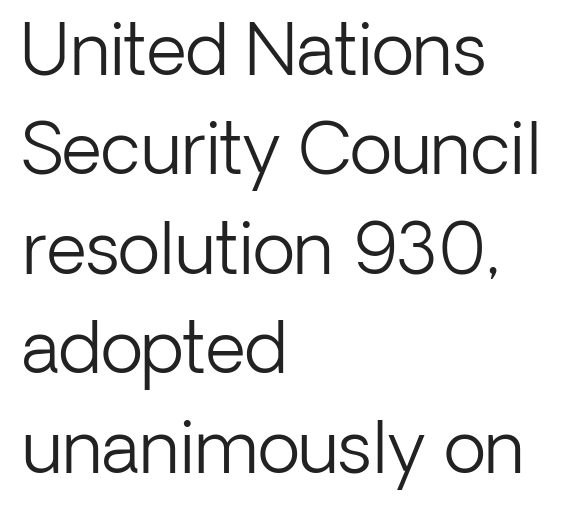
{"serif": "no", "italic": "no", "bold": "no", "weight": "light", "width": "normal", "stroke_contrast": "low", "x_height": "medium", "monospaced": "no", "underline": "no", "align": "left", "line_spacing": "normal", "line_spacing_ratio": 1.42, "letter_spacing": "normal", "letter_spacing_em": 0.0, "glyph_px": 70}
